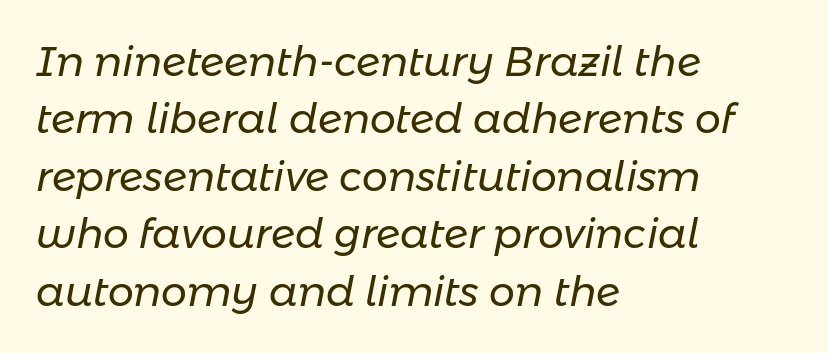
The image shows 41 px regular-weight type, italic (leaning right); set left-aligned, normal line spacing (1.4x), normal letter spacing, not underlined; low stroke contrast and a medium x-height.
